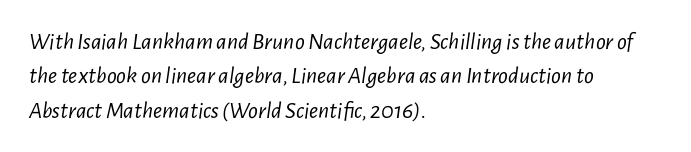
The image shows 24 px text type, italic (leaning right); set left-aligned, normal line spacing (1.43x), normal letter spacing, not underlined.
